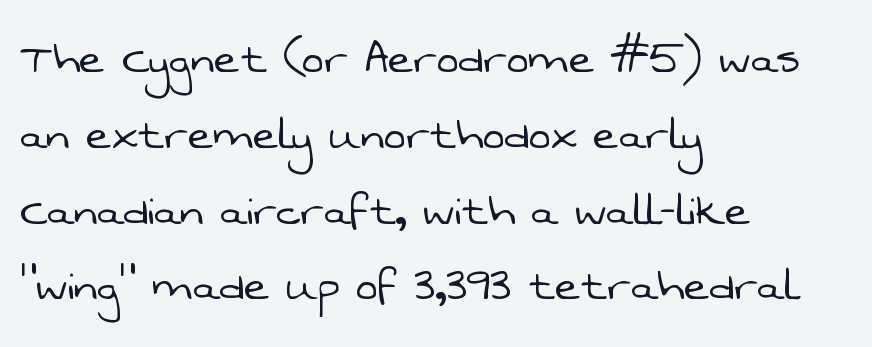
The image shows 53 px light sans-serif type; set left-aligned, normal line spacing (1.43x), normal letter spacing, not underlined; low stroke contrast and a medium x-height.
